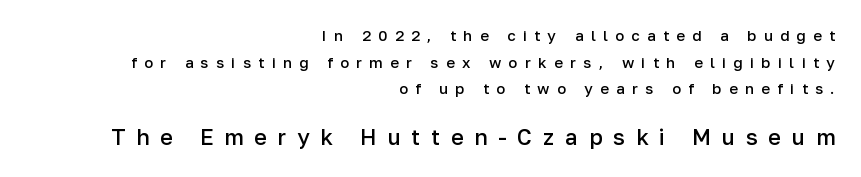
{"italic": "no", "bold": "semi", "underline": "no", "align": "right", "line_spacing_ratio": 1.77, "letter_spacing": "wide", "letter_spacing_em": 0.49, "larger_block": "second", "size_ratio": 1.47, "glyph_px": 22}
